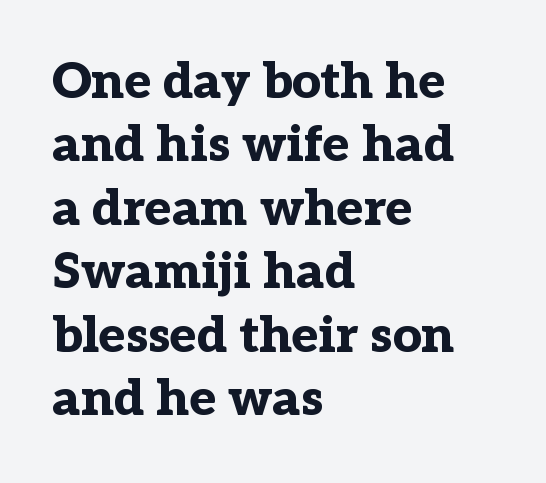
{"serif": "yes", "italic": "no", "bold": "yes", "weight": "bold", "width": "normal", "stroke_contrast": "low", "x_height": "medium", "monospaced": "no", "underline": "no", "align": "left", "line_spacing": "normal", "line_spacing_ratio": 1.27, "letter_spacing": "normal", "letter_spacing_em": 0.0, "glyph_px": 50}
